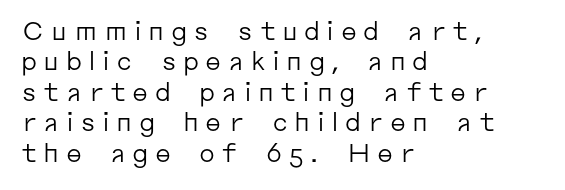
{"italic": "no", "bold": "no", "underline": "no", "align": "left", "line_spacing_ratio": 1.22, "letter_spacing": "wide", "letter_spacing_em": 0.25, "glyph_px": 25}
